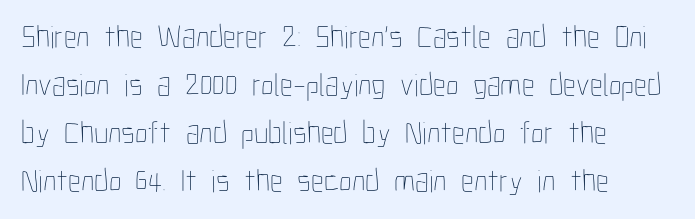
The image shows 32 px thin, condensed type, upright; set left-aligned, normal line spacing (1.5x), normal letter spacing, not underlined; low stroke contrast and a medium x-height.
